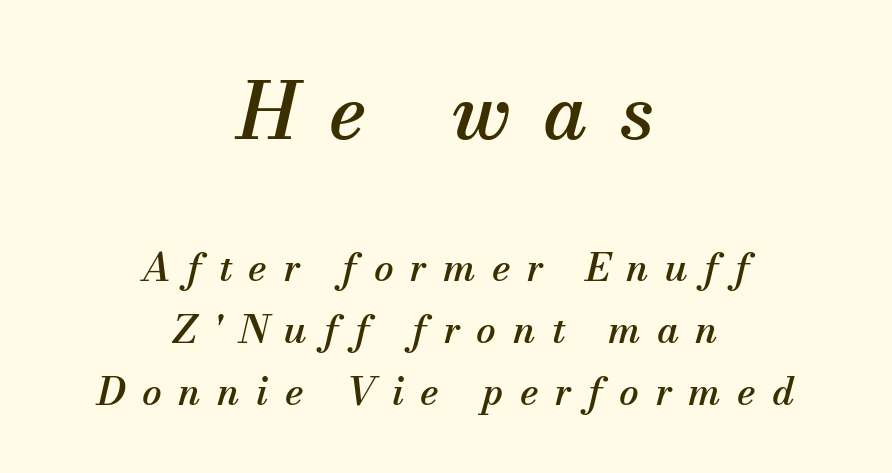
Quick note: underline off. Regarding leading, the lines here are spaced in the standard way. Casual observation: everything's sitting right in the middle. Characters are canted at an angle relative to the baseline's perpendicular.
